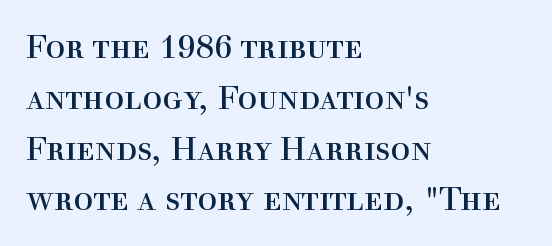
{"serif": "yes", "italic": "no", "bold": "no", "weight": "regular", "width": "normal", "x_height": "medium", "monospaced": "no", "underline": "no", "align": "left", "line_spacing": "normal", "line_spacing_ratio": 1.54, "letter_spacing": "normal", "letter_spacing_em": 0.0, "glyph_px": 33}
